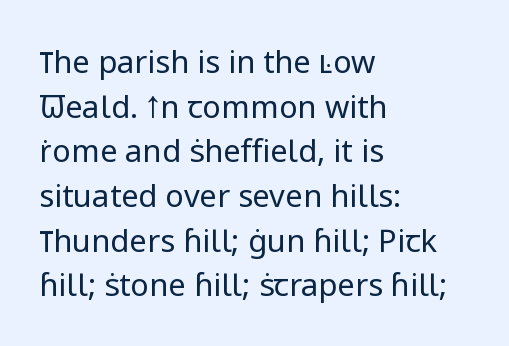
Nobody drew a line under any word here. The face used here is a sans, in the tradition of grotesques and geometrics. Notice how the stems are strictly vertical — no italics here. No extra tracking has been applied to these lines. Whoever set this chose a conventional vertical rhythm.
